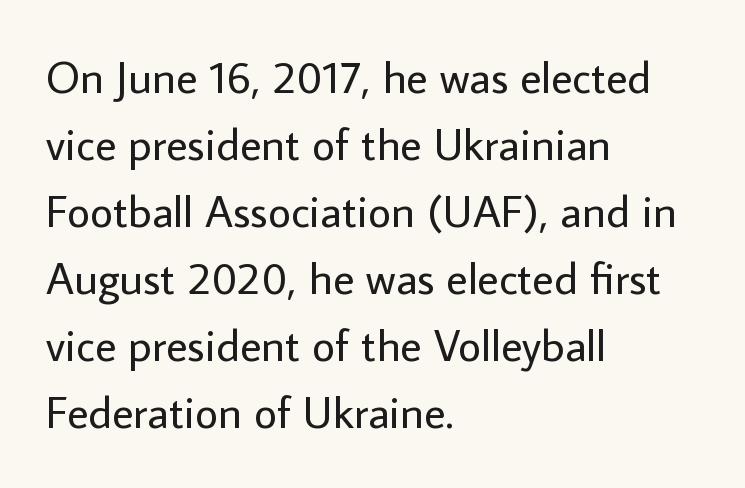
{"serif": "no", "italic": "no", "bold": "no", "weight": "regular", "width": "normal", "stroke_contrast": "low", "x_height": "medium", "monospaced": "no", "underline": "no", "align": "left", "line_spacing": "normal", "line_spacing_ratio": 1.49, "letter_spacing": "normal", "letter_spacing_em": 0.0, "glyph_px": 45}
